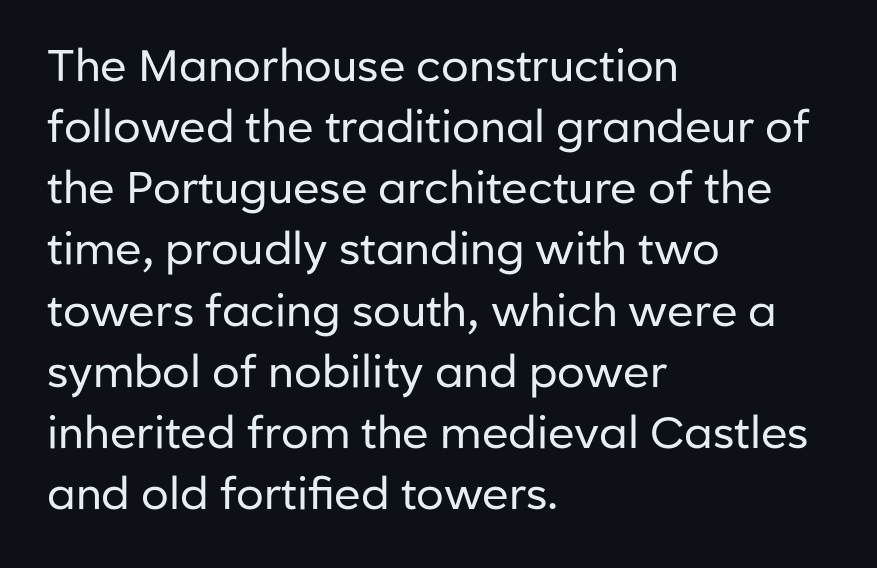
The paragraph shown leans on its left margin. The type is set solid horizontally, with unmodified tracking. The font is comparable to plain body text, perhaps lighter. Think of a printed novel: that variable character pitch is what you see here. The typeface chosen for these lines omits serifs. This is roman type, the default non-slanted kind.
